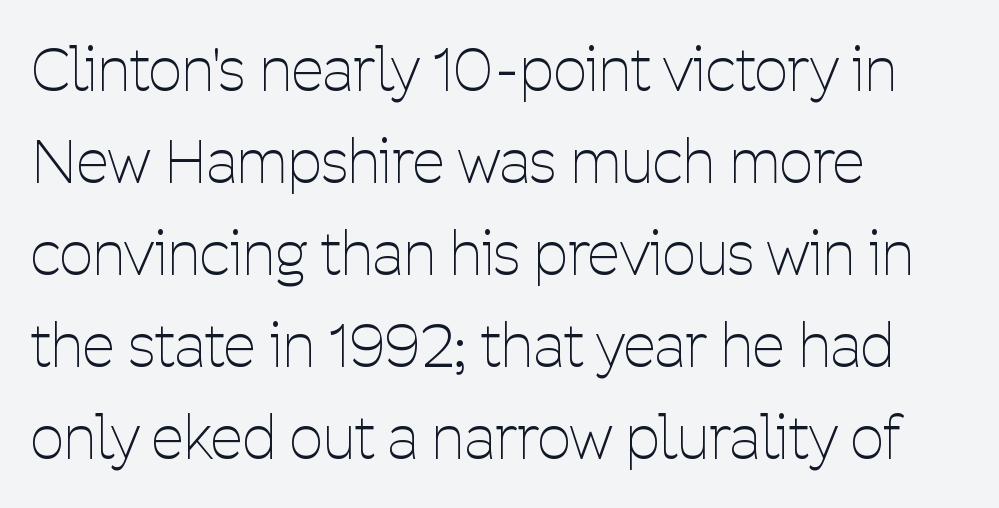
These lines keep a tight, regular rhythm from letter to letter. This rendering employs a face without finishing strokes, i.e., a sans-serif. A quiet, ordinary-to-light weight characterises the typeface. It's the straight-up-and-down kind of type. The space beneath each line is pristine and unruled.
